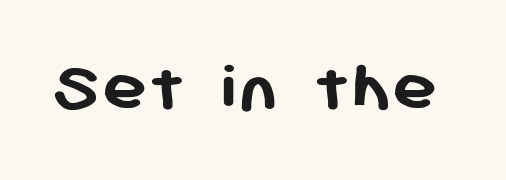
The image shows 77 px semibold sans-serif type, upright; set normal letter spacing, not underlined; low stroke contrast and a medium x-height.
